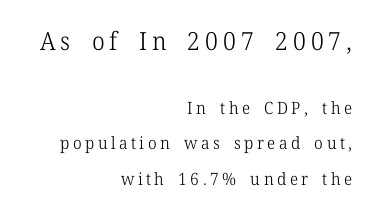
Q: Is the text bold? A: No.
Q: Is the text italic (slanted)? A: No, it is upright.
Q: Is the text underlined? A: No.
Q: How is the paragraph aligned? A: Right-aligned.
Q: Is the spacing between letters normal or unusually wide? A: Unusually wide.
Q: Is the spacing between lines tight, normal or loose? A: Loose.
Q: Which block of text is set in a larger size, the first (top) or the second (bottom)? A: The first (top) one.
